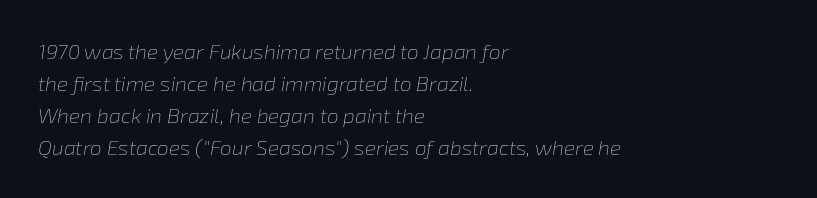
{"italic": "yes", "lean": "right", "slant_degrees": 8, "bold": "no", "underline": "no", "align": "left", "line_spacing": "normal", "line_spacing_ratio": 1.52, "letter_spacing": "normal", "letter_spacing_em": 0.0, "glyph_px": 21}
